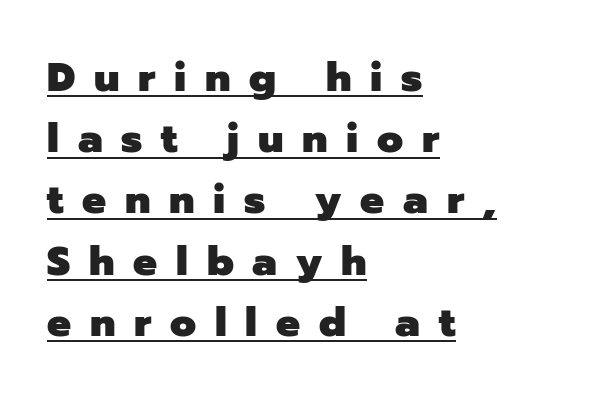
{"serif": "no", "italic": "no", "bold": "yes", "weight": "heavy", "width": "normal", "stroke_contrast": "low", "x_height": "medium", "monospaced": "no", "underline": "yes", "align": "left", "line_spacing": "normal", "line_spacing_ratio": 1.53, "letter_spacing": "wide", "letter_spacing_em": 0.47, "glyph_px": 40}
